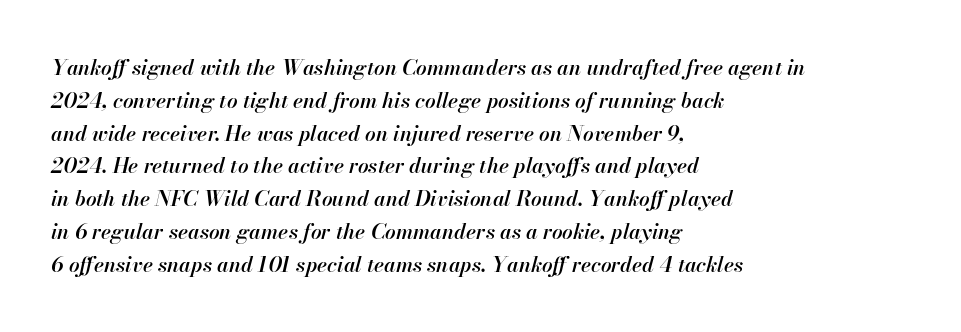
Q: Is the text bold? A: Semi-bold.
Q: Is the text italic (slanted)? A: Yes, it leans right by about 13 degrees.
Q: Is the text underlined? A: No.
Q: How is the paragraph aligned? A: Left-aligned.
Q: Is the spacing between letters normal or unusually wide? A: Normal.
Q: Is the spacing between lines tight, normal or loose? A: Normal.
